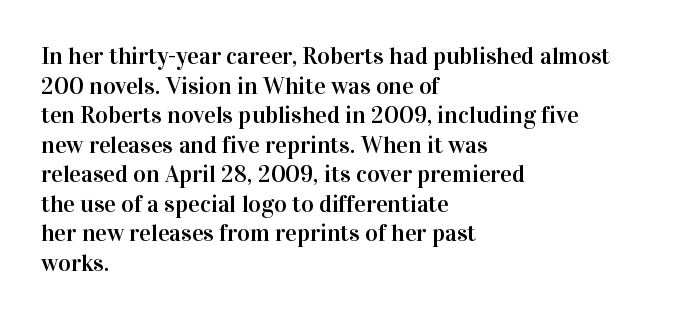
Q: Is the text italic (slanted)? A: No, it is upright.
Q: Is the text underlined? A: No.
Q: How is the paragraph aligned? A: Left-aligned.
Q: Is the spacing between letters normal or unusually wide? A: Normal.
